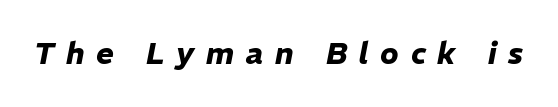
The image shows 30 px heavy type, italic (leaning right); set unusually wide letter spacing (+0.39 em), not underlined; low stroke contrast and a medium x-height.
